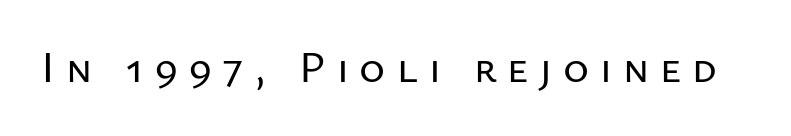
The image shows 44 px sans-serif type, upright; set unusually wide letter spacing (+0.25 em), not underlined; low stroke contrast and a medium x-height.
